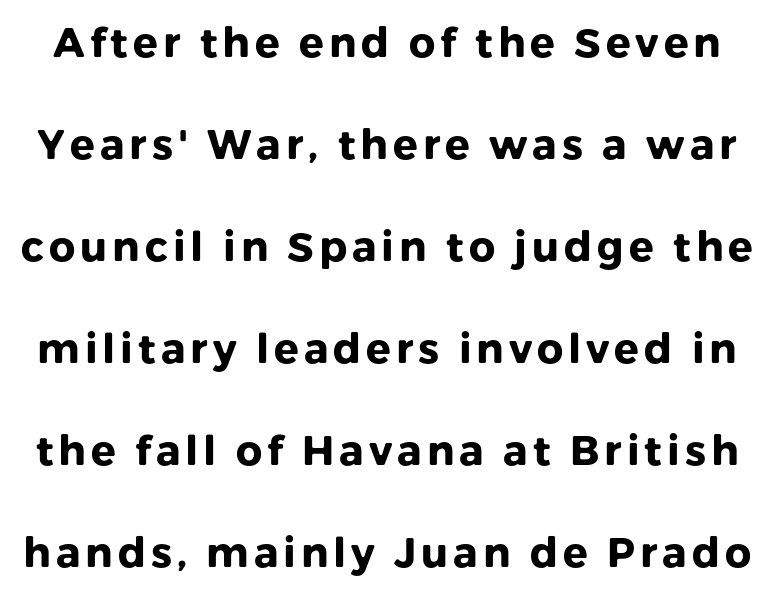
Q: Is the text bold? A: Yes.
Q: Is the text italic (slanted)? A: No, it is upright.
Q: Is the typeface a serif or a sans-serif typeface? A: Sans-serif.
Q: Is the text underlined? A: No.
Q: Is the spacing between lines tight, normal or loose? A: Loose.
Q: Width (condensed, normal, or wide)? A: Normal.
Q: Stroke contrast? A: Low.
Q: x-height? A: Medium.
Q: Monospaced? A: No.
